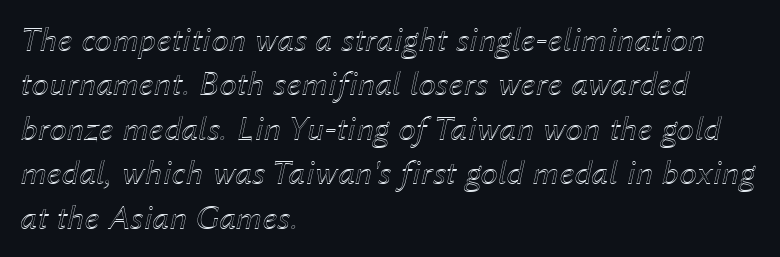
The image shows 35 px text type, italic (leaning right); set left-aligned, normal line spacing (1.27x), normal letter spacing, not underlined; a medium x-height.
